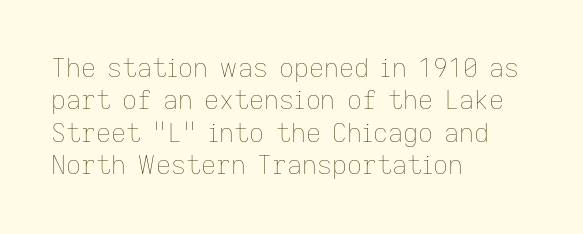
Q: Is the text bold? A: No.
Q: Is the text italic (slanted)? A: No, it is upright.
Q: Is the text underlined? A: No.
Q: How is the paragraph aligned? A: Left-aligned.
Q: Is the spacing between letters normal or unusually wide? A: Normal.
Q: Is the spacing between lines tight, normal or loose? A: Normal.
